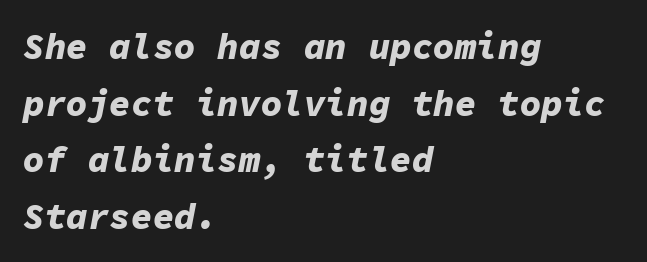
{"italic": "yes", "lean": "right", "slant_degrees": 11, "bold": "yes", "weight": "bold", "width": "normal", "stroke_contrast": "low", "x_height": "medium", "monospaced": "yes", "underline": "no", "align": "left", "line_spacing": "normal", "line_spacing_ratio": 1.57, "letter_spacing": "normal", "letter_spacing_em": 0.0, "glyph_px": 36}
